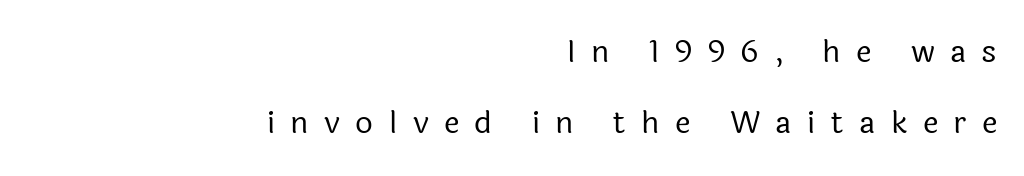
{"serif": "no", "italic": "no", "bold": "no", "weight": "regular", "width": "normal", "x_height": "medium", "monospaced": "no", "underline": "no", "align": "right", "line_spacing": "loose", "line_spacing_ratio": 2.3, "letter_spacing": "wide", "letter_spacing_em": 0.5, "glyph_px": 31}
